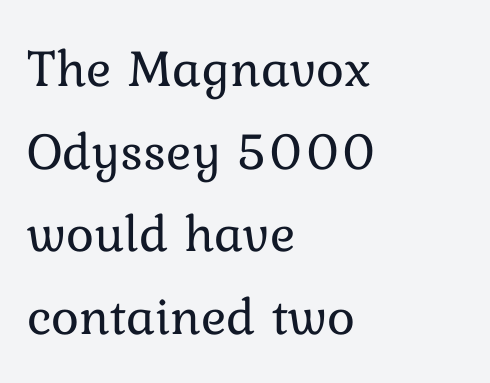
Q: Is the text bold? A: No.
Q: Is the text italic (slanted)? A: No, it is upright.
Q: Is the text underlined? A: No.
Q: How is the paragraph aligned? A: Left-aligned.
Q: Is the spacing between letters normal or unusually wide? A: Normal.
Q: Is the spacing between lines tight, normal or loose? A: Normal.
Q: Width (condensed, normal, or wide)? A: Normal.
Q: Stroke contrast? A: Low.
Q: x-height? A: Medium.
Q: Monospaced? A: No.
